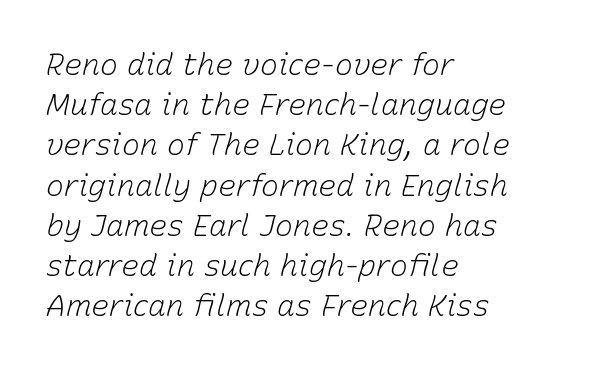
The image shows 30 px light type, italic (leaning right); set left-aligned, normal line spacing (1.34x), normal letter spacing, not underlined; low stroke contrast and a medium x-height.
